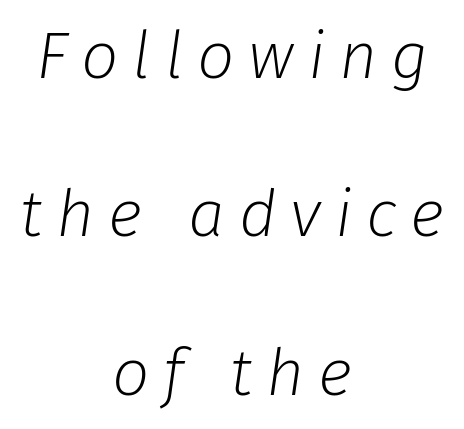
Q: Is the text bold? A: No.
Q: Is the text italic (slanted)? A: Yes, it leans right by about 8 degrees.
Q: Is the text underlined? A: No.
Q: How is the paragraph aligned? A: Centered.
Q: Is the spacing between letters normal or unusually wide? A: Unusually wide.
Q: Is the spacing between lines tight, normal or loose? A: Loose.
Q: Width (condensed, normal, or wide)? A: Normal.
Q: Stroke contrast? A: Low.
Q: x-height? A: Medium.
Q: Monospaced? A: No.
